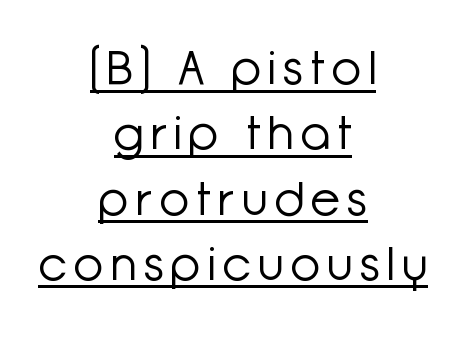
Q: Is the text bold? A: No.
Q: Is the text italic (slanted)? A: No, it is upright.
Q: Is the typeface a serif or a sans-serif typeface? A: Sans-serif.
Q: Is the text underlined? A: Yes.
Q: How is the paragraph aligned? A: Centered.
Q: Is the spacing between lines tight, normal or loose? A: Normal.
Q: Width (condensed, normal, or wide)? A: Normal.
Q: Stroke contrast? A: Low.
Q: x-height? A: Medium.
Q: Monospaced? A: No.
